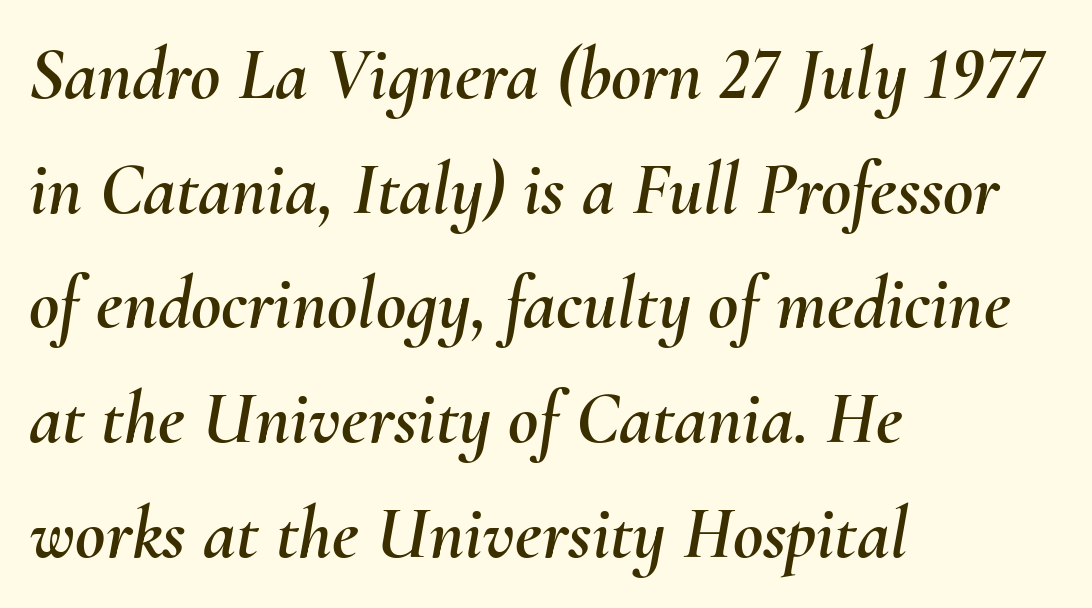
Q: Is the text italic (slanted)? A: Yes, it leans right by about 10 degrees.
Q: Is the text underlined? A: No.
Q: How is the paragraph aligned? A: Left-aligned.
Q: Is the spacing between letters normal or unusually wide? A: Normal.
Q: Is the spacing between lines tight, normal or loose? A: Normal.
Q: Width (condensed, normal, or wide)? A: Normal.
Q: Stroke contrast? A: Medium.
Q: x-height? A: Small.
Q: Monospaced? A: No.
